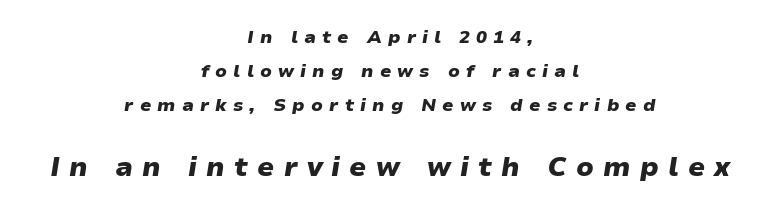
The image shows 27 px bold type, italic (leaning right); set centered, loose line spacing (1.9x), unusually wide letter spacing (+0.34 em), not underlined; the second (bottom) block is 1.5x larger.
